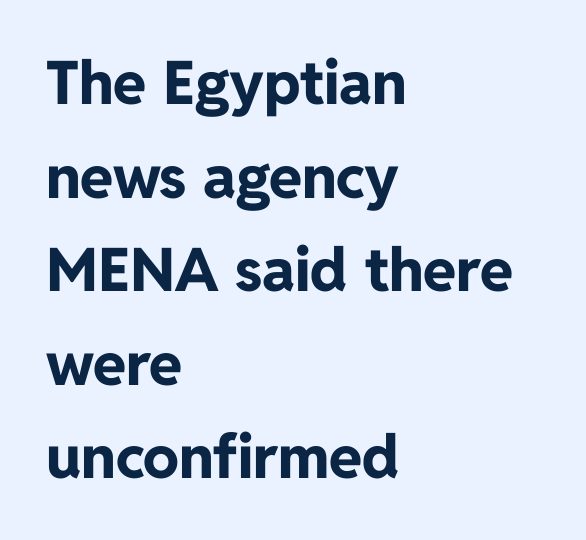
Letter spacing: default. Nothing sits at the stroke ends, so this counts as sans-serif. In terms of posture, this sample is upright. These lines are rendered in a variable-pitch font. The rows are spaced the way most documents space them.
